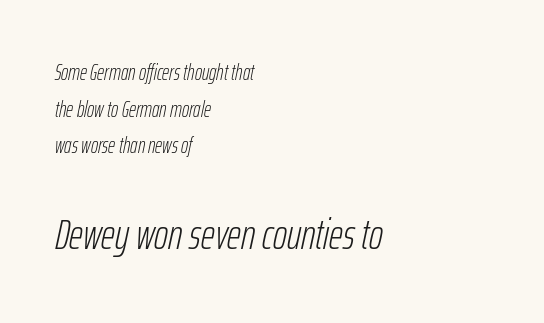
{"italic": "yes", "lean": "right", "slant_degrees": 12, "bold": "no", "weight": "light", "width": "condensed", "stroke_contrast": "low", "x_height": "medium", "monospaced": "no", "underline": "no", "align": "left", "line_spacing": "normal", "line_spacing_ratio": 1.67, "letter_spacing": "normal", "letter_spacing_em": 0.0, "larger_block": "second", "size_ratio": 1.95, "glyph_px": 43}
